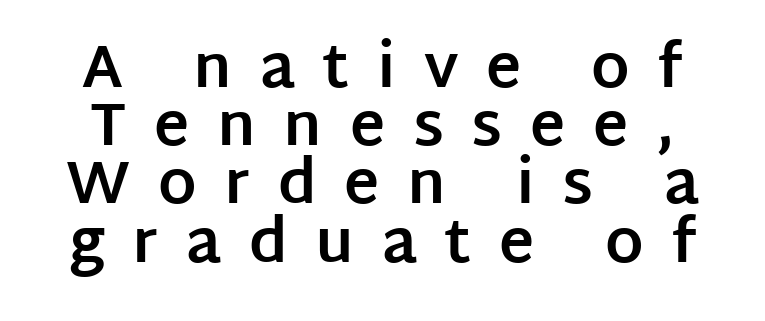
Q: Is the text bold? A: Yes.
Q: Is the text italic (slanted)? A: No, it is upright.
Q: Is the typeface a serif or a sans-serif typeface? A: Sans-serif.
Q: Is the text underlined? A: No.
Q: How is the paragraph aligned? A: Centered.
Q: Is the spacing between letters normal or unusually wide? A: Unusually wide.
Q: Is the spacing between lines tight, normal or loose? A: Tight.
Q: Width (condensed, normal, or wide)? A: Normal.
Q: Stroke contrast? A: Low.
Q: x-height? A: Large.
Q: Monospaced? A: No.
